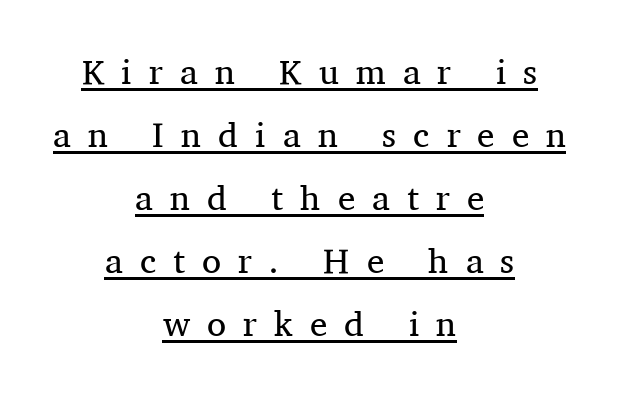
{"serif": "yes", "italic": "no", "bold": "no", "weight": "regular", "width": "normal", "stroke_contrast": "medium", "x_height": "medium", "monospaced": "no", "underline": "yes", "align": "center", "line_spacing_ratio": 1.8, "letter_spacing": "wide", "letter_spacing_em": 0.49, "glyph_px": 35}
